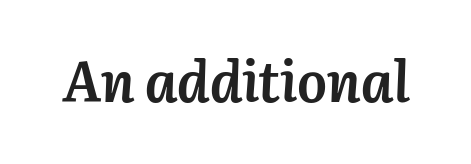
Does the lettering tilt? It does — this is italic. Proportional: the letters do not fall into vertical columns. Nobody drew a line under any word here. Bold? Absolutely — the strokes are thick and heavy. Standard letterfit; no display-style spreading of the glyphs.
